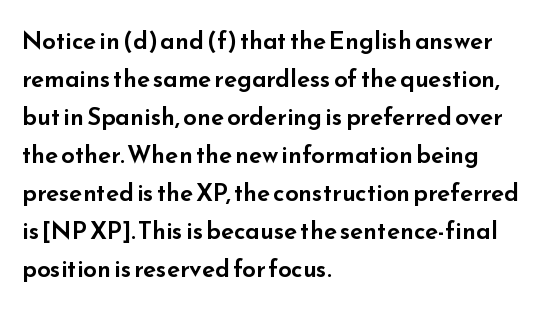
The specimen omits any rule beneath the text block's lines. Alignment: flush left. Italic? Not at all — the glyphs are vertical. The lines sit at an ordinary, default distance from one another. You could call the tracking neutral — neither tight nor loose.
